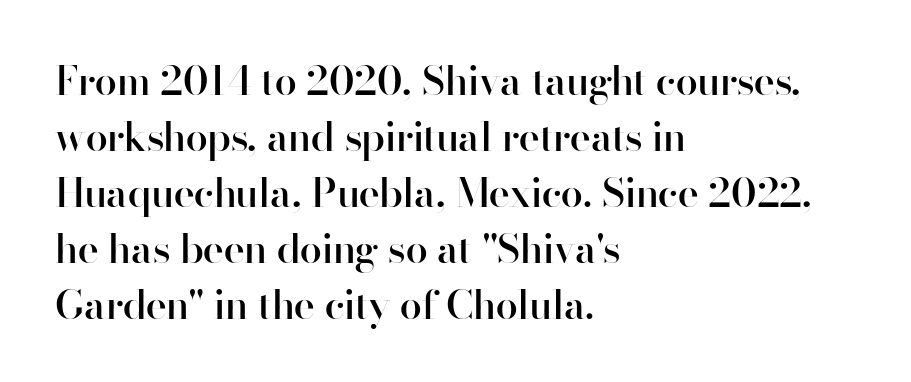
The ragged edge is on the right, which tells us the setting is flush left. Rule under the text: the space is simply empty. The passage shown is typeset with a sans-serif family. The letters are semibold — heavier than regular but short of a full bold. The axis of the letterforms is exactly vertical. You could not count columns in this text — the font is proportionally spaced.
